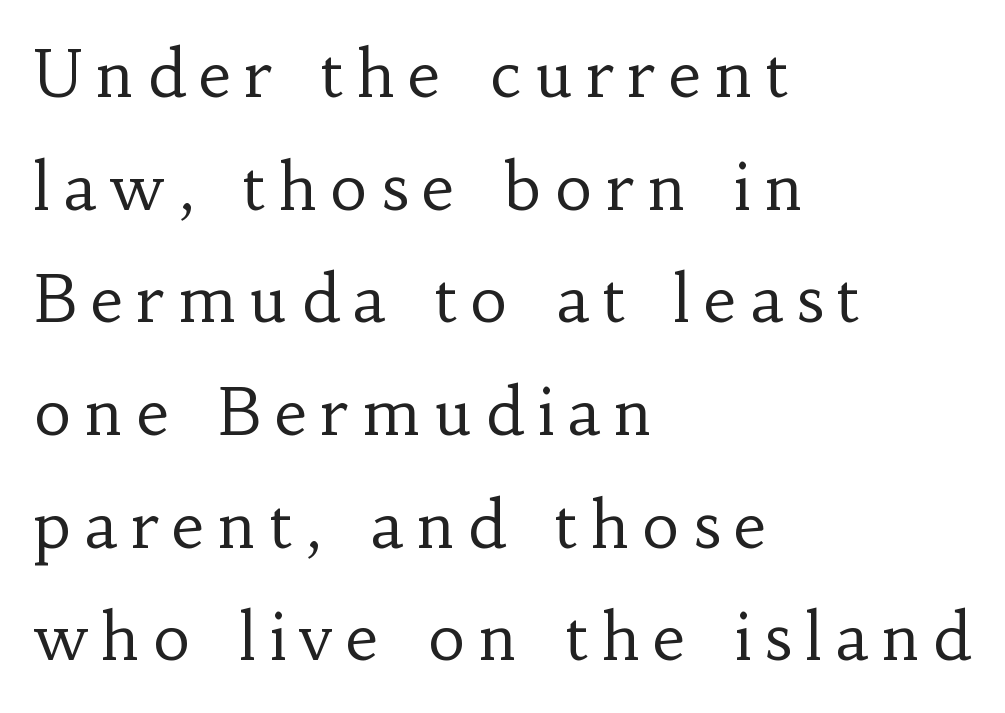
The image shows 64 px regular-weight serif type, upright; set left-aligned, line spacing 1.76x, unusually wide letter spacing (+0.22 em), not underlined; low stroke contrast and a small x-height.
